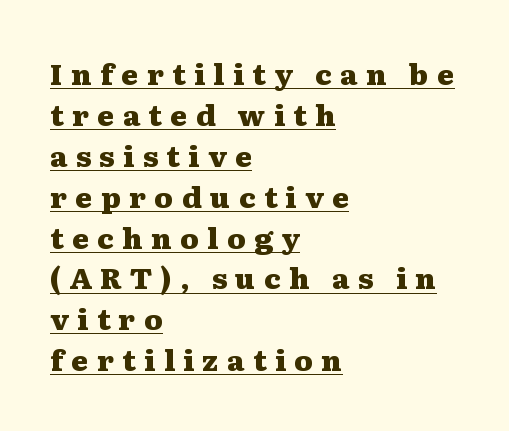
This is roman type, the default non-slanted kind. Alignment: flush left. Note the varied advance widths — an 'i' is clearly narrower than an 'm'. How are the letters spaced? Widely, with obvious added tracking.
